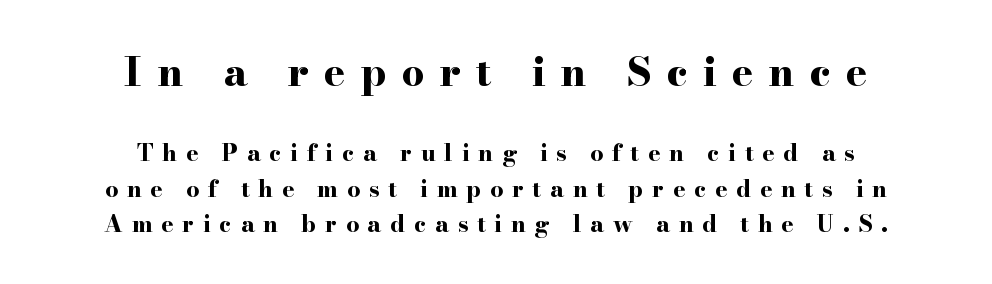
Q: Is the text bold? A: Yes.
Q: Is the text italic (slanted)? A: No, it is upright.
Q: Is the typeface a serif or a sans-serif typeface? A: Serif.
Q: Is the text underlined? A: No.
Q: How is the paragraph aligned? A: Centered.
Q: Is the spacing between letters normal or unusually wide? A: Unusually wide.
Q: Is the spacing between lines tight, normal or loose? A: Normal.
Q: Which block of text is set in a larger size, the first (top) or the second (bottom)? A: The first (top) one.
Q: Width (condensed, normal, or wide)? A: Wide.
Q: Stroke contrast? A: High.
Q: x-height? A: Small.
Q: Monospaced? A: No.
